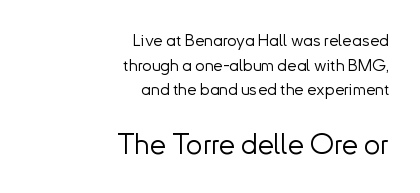
Q: Is the text bold? A: No.
Q: Is the text italic (slanted)? A: No, it is upright.
Q: Is the typeface a serif or a sans-serif typeface? A: Sans-serif.
Q: Is the text underlined? A: No.
Q: How is the paragraph aligned? A: Right-aligned.
Q: Is the spacing between letters normal or unusually wide? A: Normal.
Q: Is the spacing between lines tight, normal or loose? A: Normal.
Q: Which block of text is set in a larger size, the first (top) or the second (bottom)? A: The second (bottom) one.
Q: Width (condensed, normal, or wide)? A: Normal.
Q: Stroke contrast? A: Low.
Q: x-height? A: Small.
Q: Monospaced? A: No.
